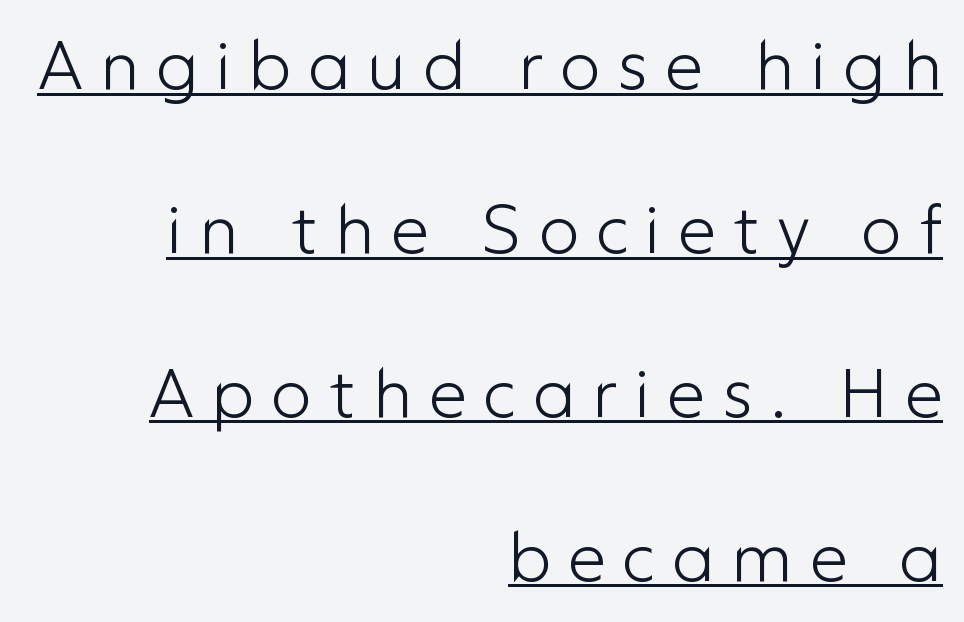
{"serif": "no", "italic": "no", "bold": "no", "weight": "light", "width": "normal", "stroke_contrast": "low", "x_height": "medium", "monospaced": "no", "underline": "yes", "align": "right", "line_spacing": "loose", "line_spacing_ratio": 2.41, "letter_spacing": "wide", "letter_spacing_em": 0.25, "glyph_px": 68}
